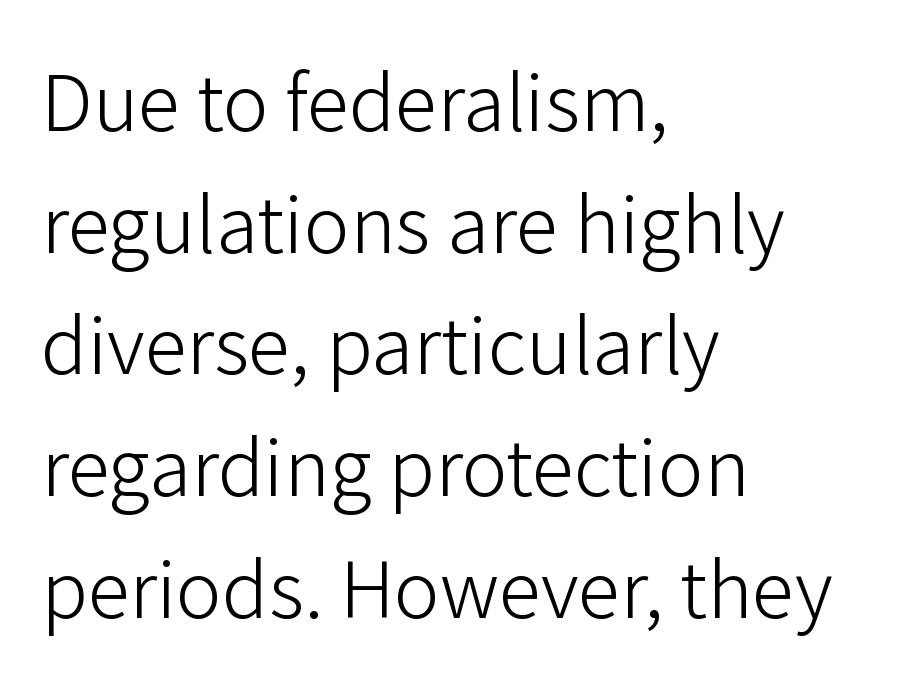
The image shows 77 px light sans-serif type, upright; set left-aligned, normal line spacing (1.58x), normal letter spacing, not underlined; low stroke contrast and a medium x-height.
